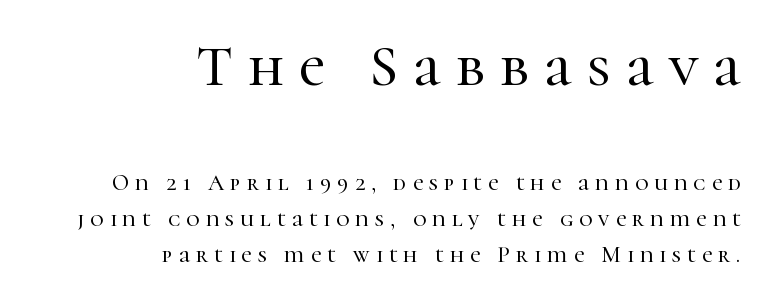
Q: Is the text italic (slanted)? A: No, it is upright.
Q: Is the typeface a serif or a sans-serif typeface? A: Serif.
Q: Is the text underlined? A: No.
Q: How is the paragraph aligned? A: Right-aligned.
Q: Is the spacing between letters normal or unusually wide? A: Unusually wide.
Q: Is the spacing between lines tight, normal or loose? A: Normal.
Q: Which block of text is set in a larger size, the first (top) or the second (bottom)? A: The first (top) one.
Q: Width (condensed, normal, or wide)? A: Normal.
Q: Stroke contrast? A: High.
Q: x-height? A: Medium.
Q: Monospaced? A: No.
